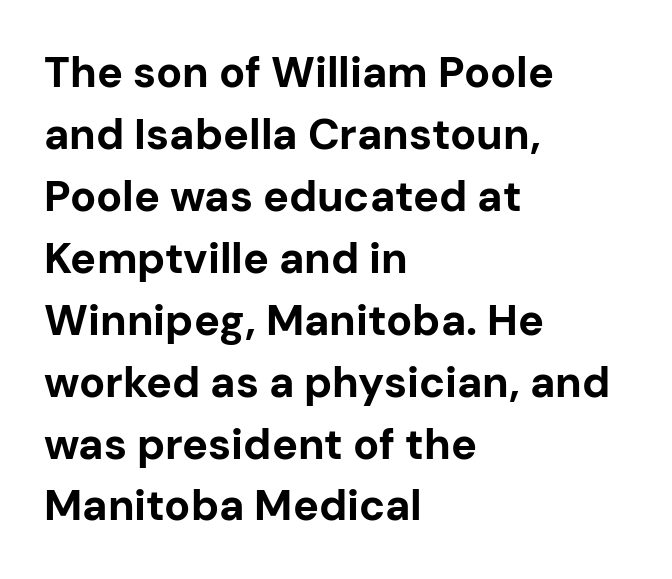
A classic flush-left, rag-right setting is used for this passage. Quick note: underline off. These lines are rendered in a variable-pitch font. Thick stems and heavy bowls — unmistakably bold. Rows of type keep a routine distance in the vertical direction.
